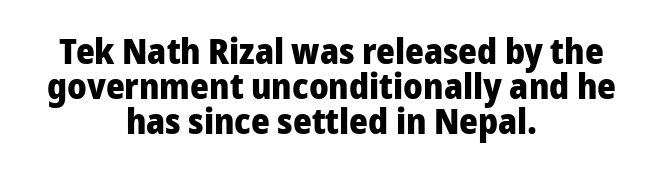
Strong, thick strokes mark this as bold type. Grotesque or geometric, the face here clearly has no serifs. Varying glyph widths throughout — classic text-font behaviour. This rendering leaves character spacing at its baseline value. Tightly led — the rows are bunched. Ascenders rise straight up at ninety degrees.
